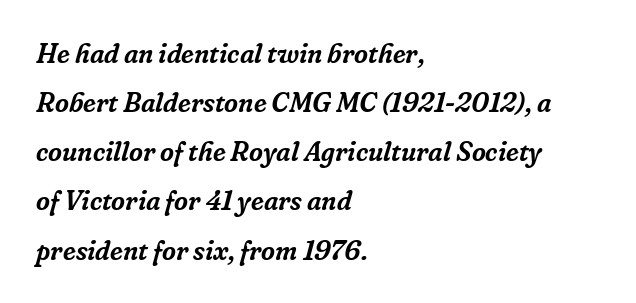
{"italic": "yes", "lean": "right", "slant_degrees": 16, "underline": "no", "align": "left", "line_spacing_ratio": 1.82, "letter_spacing": "normal", "letter_spacing_em": 0.0, "glyph_px": 27}
